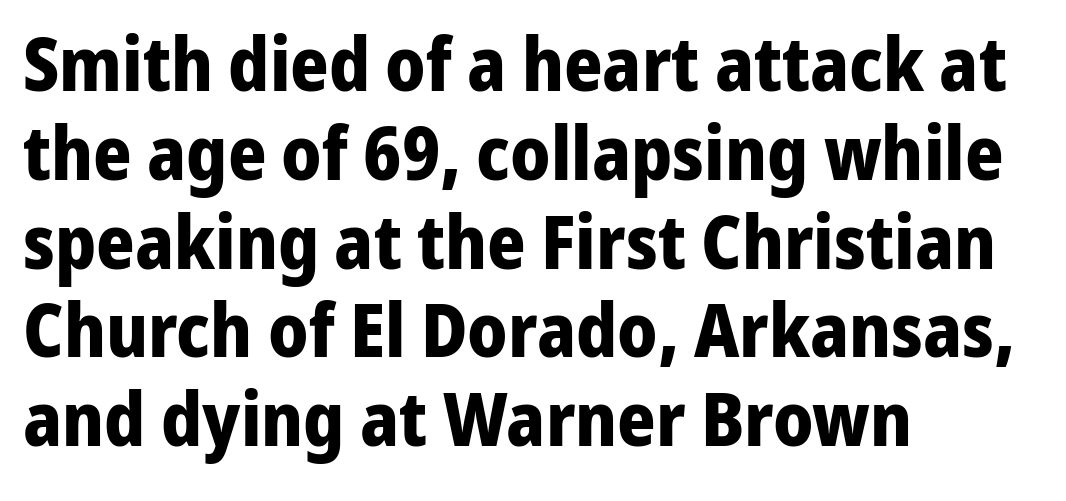
The image shows 74 px bold sans-serif type, upright; set left-aligned, line spacing 1.2x, normal letter spacing, not underlined; low stroke contrast and a medium x-height.
